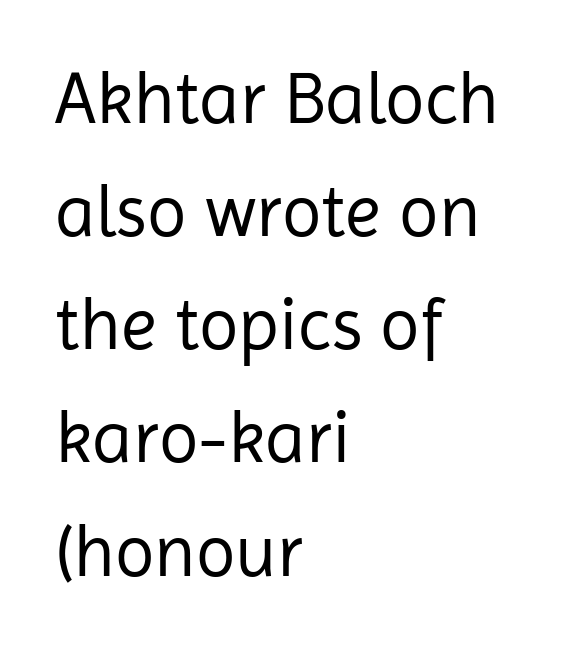
Each letter keeps its own natural width here, so spacing adapts to shape. You can tell it's not italic because the verticals are truly vertical. The setting favours the left margin, as ordinary paragraphs usually do. Quick note: interline space is typical. The characters are drawn with everyday or finer stroke widths. No word sits above an underline.
